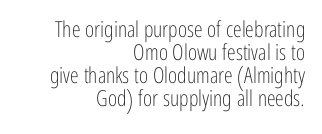
{"italic": "no", "bold": "no", "underline": "no", "align": "right", "line_spacing": "tight", "line_spacing_ratio": 1.04, "letter_spacing": "normal", "letter_spacing_em": 0.0, "glyph_px": 22}
